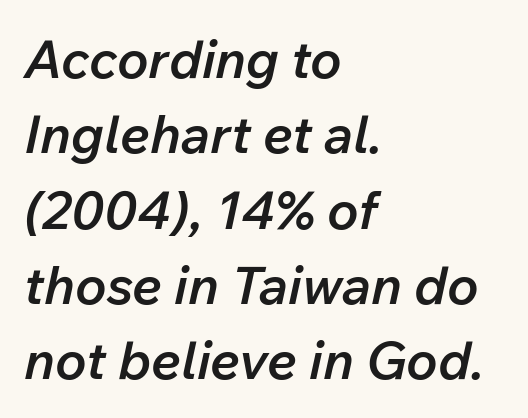
A typesetter would call this proportional, since set widths differ per character. Layout note: lines flush left. The passage shown leans; its letterforms are oblique. Underline: absent. Short note: letters normally spaced. The lines sit at an ordinary, default distance from one another.
